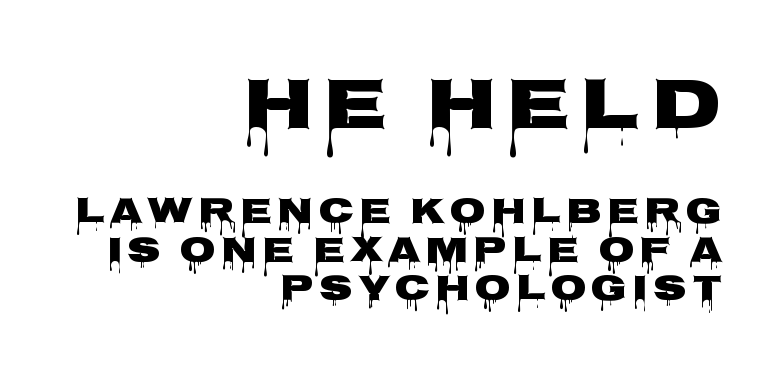
Q: Is the text bold? A: Yes.
Q: Is the text italic (slanted)? A: No, it is upright.
Q: Is the typeface a serif or a sans-serif typeface? A: Sans-serif.
Q: Is the text underlined? A: No.
Q: How is the paragraph aligned? A: Right-aligned.
Q: Is the spacing between lines tight, normal or loose? A: Tight.
Q: Which block of text is set in a larger size, the first (top) or the second (bottom)? A: The first (top) one.
Q: Width (condensed, normal, or wide)? A: Wide.
Q: Stroke contrast? A: Low.
Q: x-height? A: Large.
Q: Monospaced? A: No.
